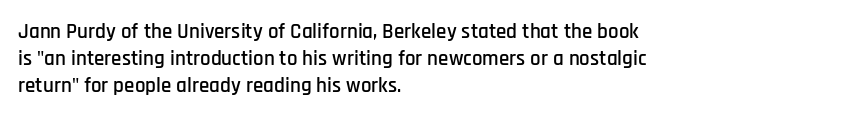
{"italic": "no", "underline": "no", "align": "left", "line_spacing": "normal", "line_spacing_ratio": 1.29, "letter_spacing": "normal", "letter_spacing_em": 0.0, "glyph_px": 21}
